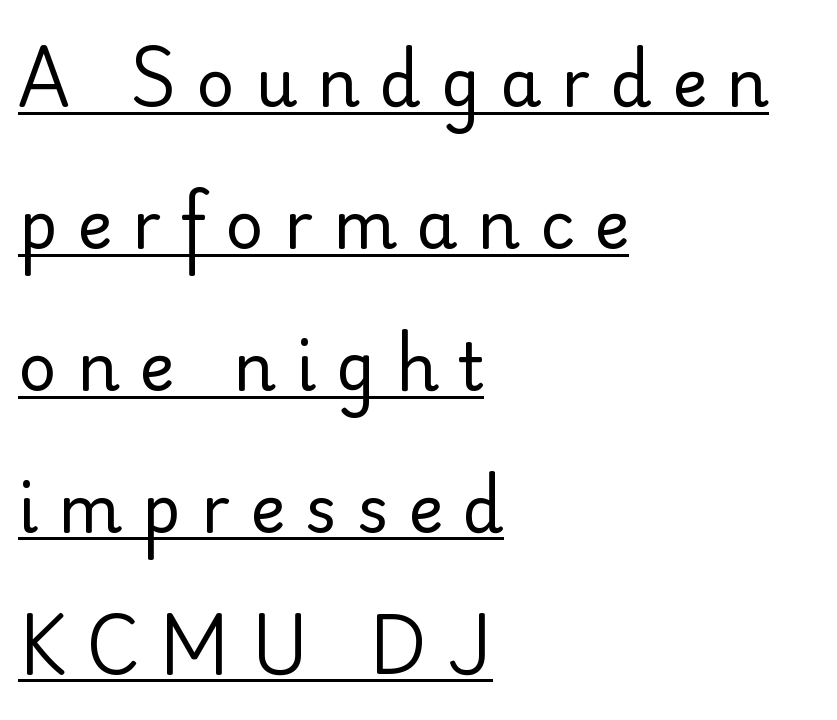
Vertical stems look standard width or narrower in stroke. What stands out about the letter spacing? Its width — letters are far apart. A typesetter would mark this as roman, not italic. The letters carry no serifs — their stems end cleanly without finishing strokes.
